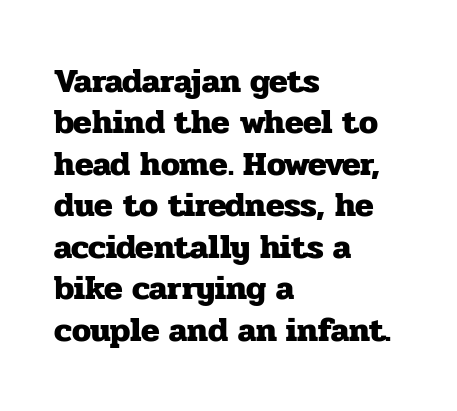
Q: Is the text bold? A: Yes.
Q: Is the text italic (slanted)? A: No, it is upright.
Q: Is the typeface a serif or a sans-serif typeface? A: Serif.
Q: Is the text underlined? A: No.
Q: How is the paragraph aligned? A: Left-aligned.
Q: Is the spacing between letters normal or unusually wide? A: Normal.
Q: Width (condensed, normal, or wide)? A: Normal.
Q: Stroke contrast? A: Low.
Q: x-height? A: Medium.
Q: Monospaced? A: No.
